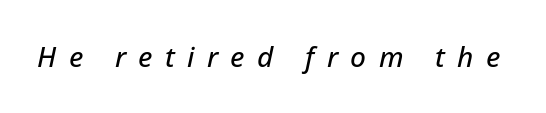
The image shows 28 px text type, italic (leaning right); set unusually wide letter spacing (+0.44 em), not underlined; low stroke contrast and a medium x-height.
